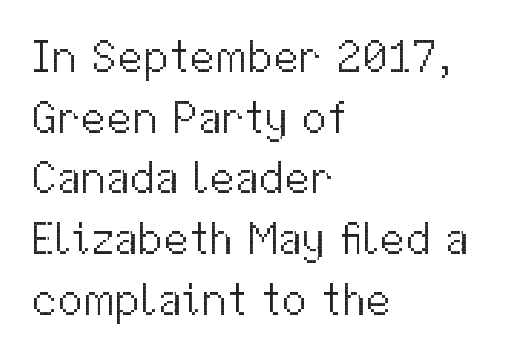
Q: Is the text bold? A: No.
Q: Is the text italic (slanted)? A: No, it is upright.
Q: Is the typeface a serif or a sans-serif typeface? A: Sans-serif.
Q: Is the text underlined? A: No.
Q: How is the paragraph aligned? A: Left-aligned.
Q: Is the spacing between letters normal or unusually wide? A: Normal.
Q: Is the spacing between lines tight, normal or loose? A: Normal.
Q: Width (condensed, normal, or wide)? A: Normal.
Q: Stroke contrast? A: Medium.
Q: x-height? A: Medium.
Q: Monospaced? A: No.
